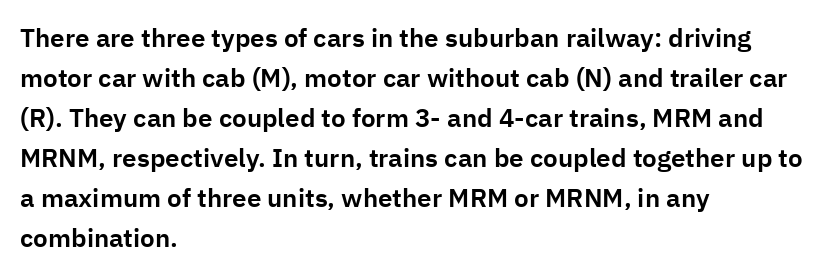
Q: Is the text italic (slanted)? A: No, it is upright.
Q: Is the text underlined? A: No.
Q: How is the paragraph aligned? A: Left-aligned.
Q: Is the spacing between letters normal or unusually wide? A: Normal.
Q: Is the spacing between lines tight, normal or loose? A: Normal.
